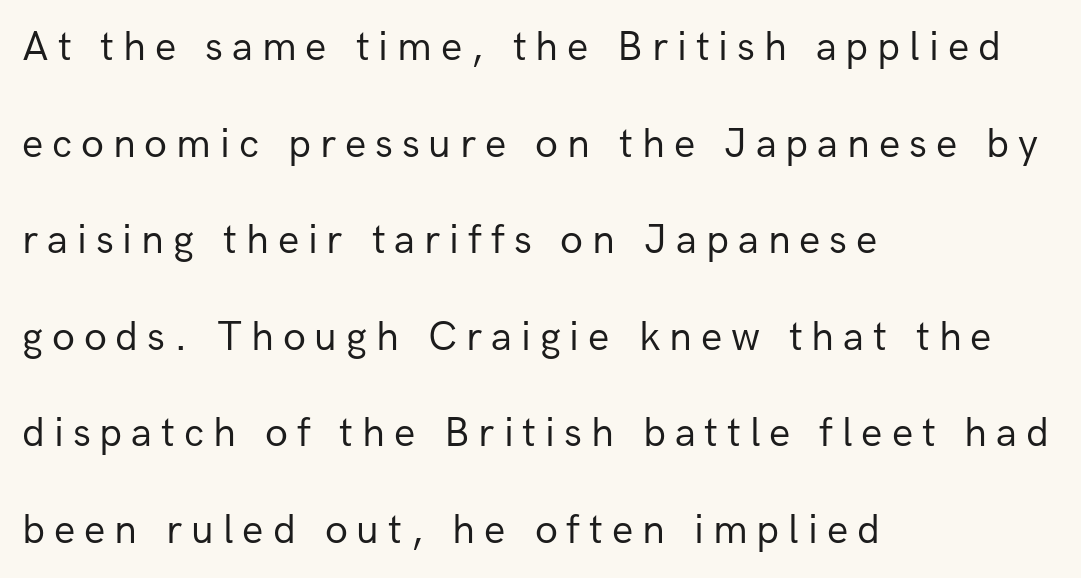
Letter spacing: wide. A typesetter would call this leading open, well beyond the default. Stems and bowls with no extra thickness — not bold. Nope, not italic — everything's standing straight. Varying glyph widths throughout — classic text-font behaviour. In CSS terms this would be text-align: left.
